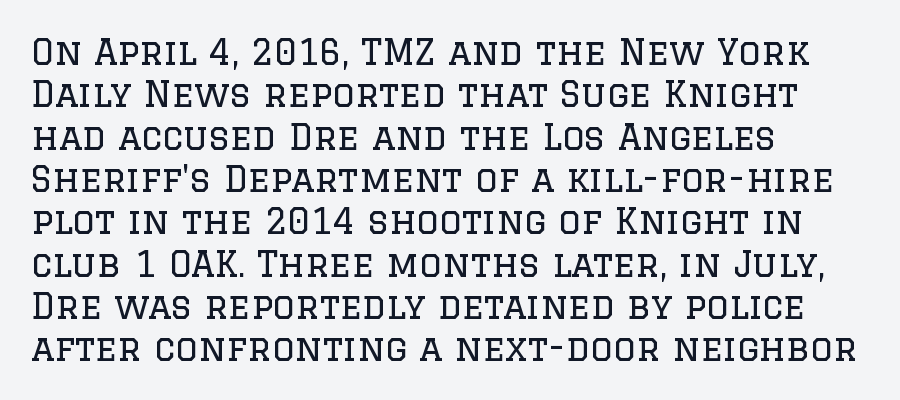
The font family rendered here belongs to the serif group. Each stroke keeps to a modest, everyday thickness or less. The tracking reads as untouched default to a designer's eye. The passage shown is typed in a proportional face where columns would drift. Glance below the letters and you will spot only blank space.
